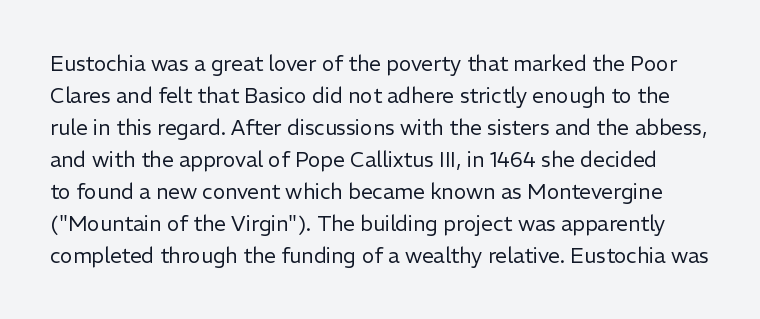
Q: Is the text bold? A: No.
Q: Is the text italic (slanted)? A: No, it is upright.
Q: Is the text underlined? A: No.
Q: Is the spacing between letters normal or unusually wide? A: Normal.
Q: Is the spacing between lines tight, normal or loose? A: Normal.
